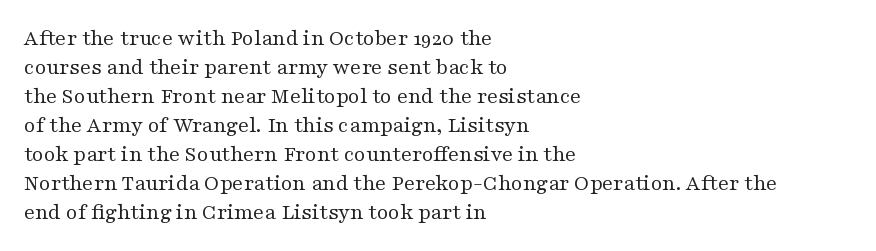
{"italic": "no", "bold": "no", "underline": "no", "align": "left", "line_spacing": "normal", "line_spacing_ratio": 1.26, "letter_spacing": "normal", "letter_spacing_em": 0.0, "glyph_px": 23}
